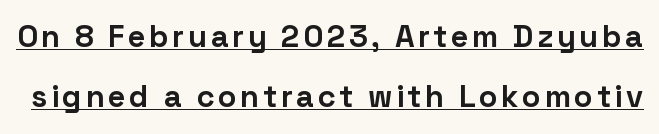
Q: Is the text bold? A: Yes.
Q: Is the text italic (slanted)? A: No, it is upright.
Q: Is the typeface a serif or a sans-serif typeface? A: Sans-serif.
Q: Is the text underlined? A: Yes.
Q: Is the spacing between lines tight, normal or loose? A: Loose.
Q: Width (condensed, normal, or wide)? A: Normal.
Q: Stroke contrast? A: Low.
Q: x-height? A: Medium.
Q: Monospaced? A: No.
